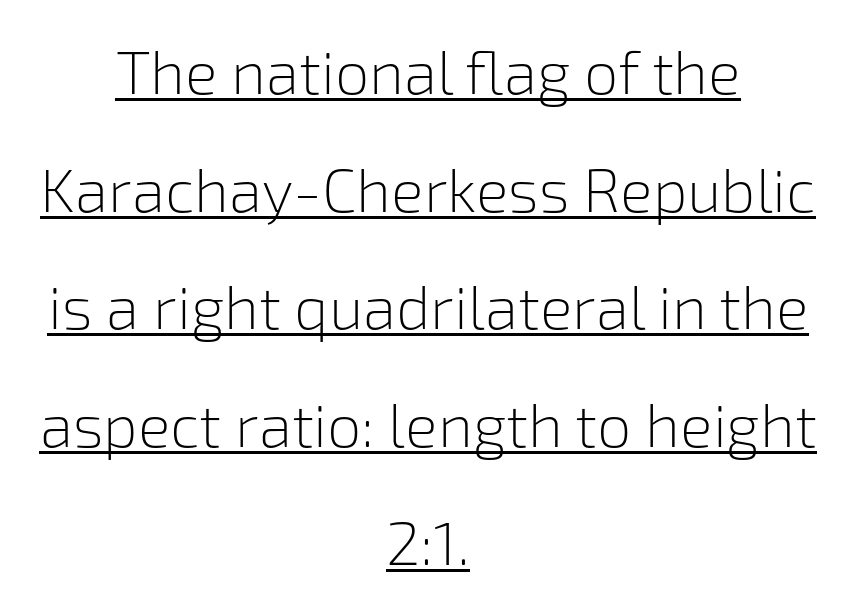
The image shows 61 px light sans-serif type, upright; set centered, loose line spacing (1.93x), normal letter spacing, underlined; low stroke contrast and a medium x-height.
